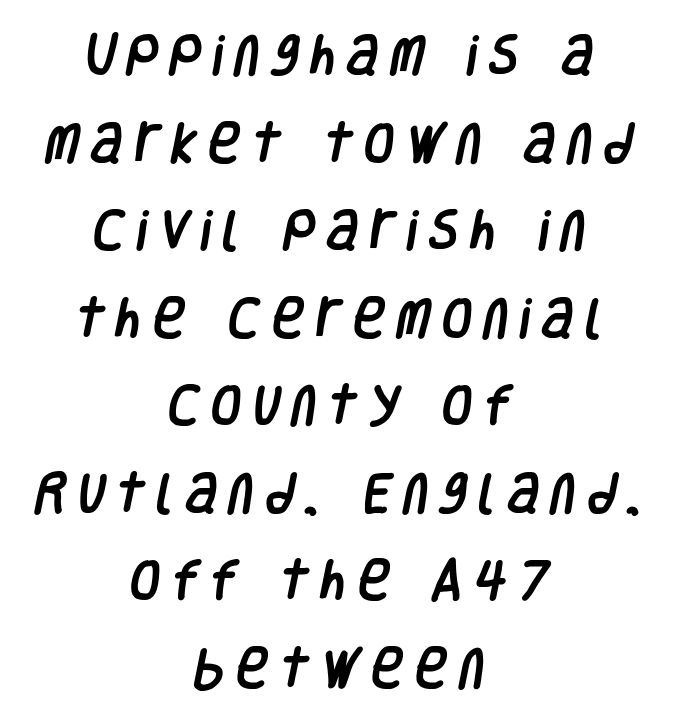
Unlike a traditional serif, this face leaves its strokes unadorned. The face used here is proportionally spaced, like ordinary book or web type. Words appear elongated and porous because spacing is wide. Check under the words: just untouched page.
